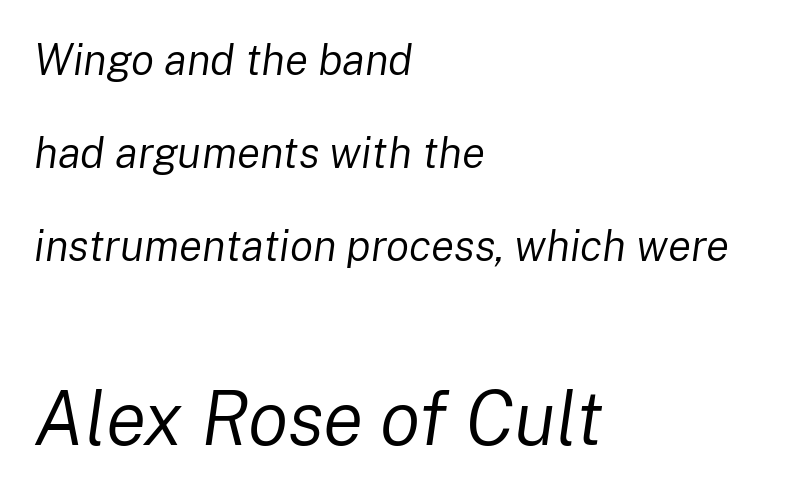
Is the stroke heavy? The answer is a plain regular-or-lighter. The area under the type is left untouched. These lines were composed using italics. If you measured baseline to baseline, you'd find a long distance. The letters in the lower block stand taller than those in the block above.
